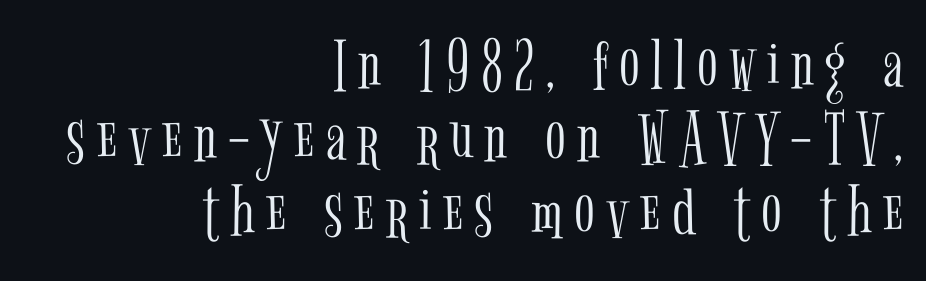
The image shows 76 px light, condensed serif type, upright; set right-aligned, tight line spacing (0.96x), not underlined; low stroke contrast and a medium x-height.
